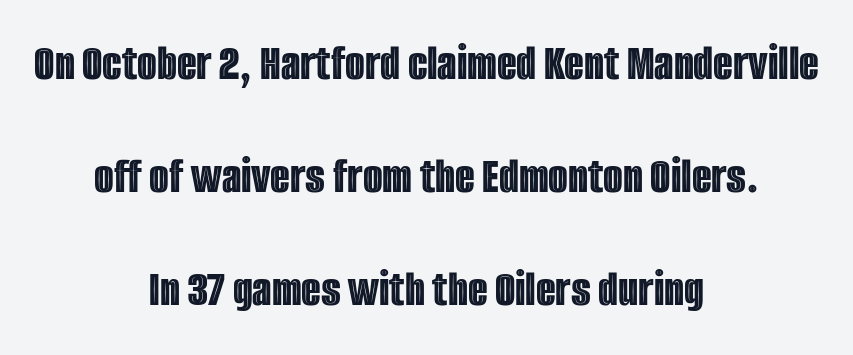
The passage shown is typed in a proportional face where columns would drift. Honestly, the letter spacing is just normal — you wouldn't notice it. No italicization has been applied; the sample stays upright. This rendering features lettering with no underline.
